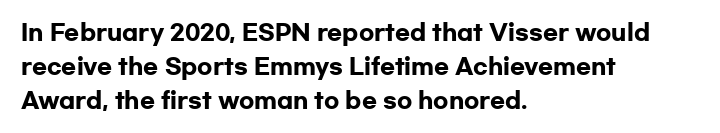
The lettering holds an erect, upright posture throughout. No word sits above an underline. Thick stems and heavy bowls — unmistakably bold. How are the letters spaced? Ordinarily, with no added tracking. Line beginnings align vertically; line endings do not.
